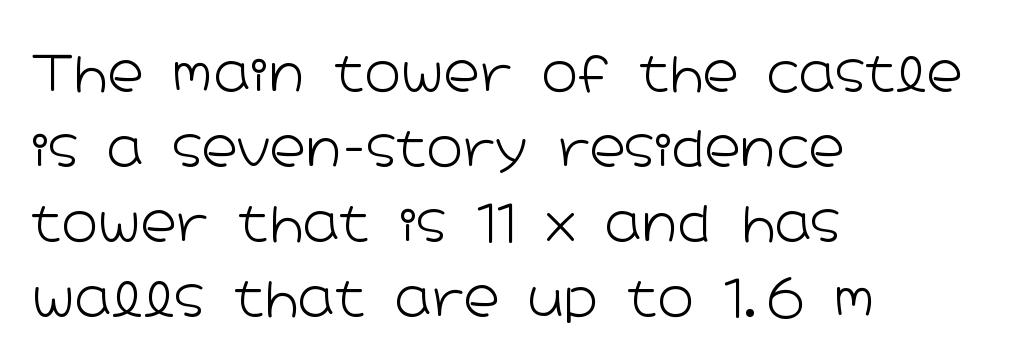
Q: Is the text bold? A: No.
Q: Is the text italic (slanted)? A: No, it is upright.
Q: Is the typeface a serif or a sans-serif typeface? A: Sans-serif.
Q: Is the text underlined? A: No.
Q: How is the paragraph aligned? A: Left-aligned.
Q: Is the spacing between letters normal or unusually wide? A: Normal.
Q: Is the spacing between lines tight, normal or loose? A: Normal.
Q: Width (condensed, normal, or wide)? A: Wide.
Q: Stroke contrast? A: Low.
Q: x-height? A: Medium.
Q: Monospaced? A: No.
